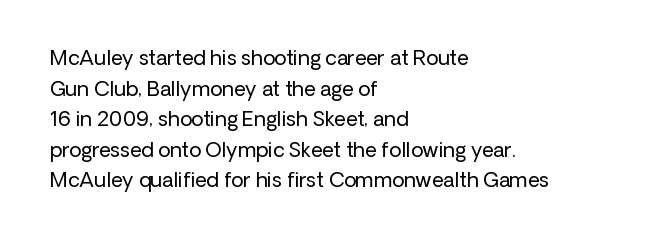
The image shows 20 px text type, upright; set left-aligned, normal line spacing (1.53x), normal letter spacing, not underlined.
